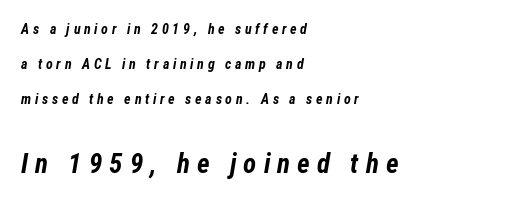
Q: Is the text bold? A: Yes.
Q: Is the text italic (slanted)? A: Yes, it leans right by about 12 degrees.
Q: Is the text underlined? A: No.
Q: How is the paragraph aligned? A: Left-aligned.
Q: Is the spacing between letters normal or unusually wide? A: Unusually wide.
Q: Is the spacing between lines tight, normal or loose? A: Loose.
Q: Which block of text is set in a larger size, the first (top) or the second (bottom)? A: The second (bottom) one.
